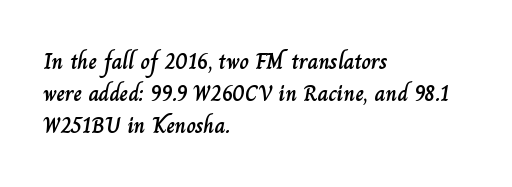
Does the leading feel generous? No, just average. The paragraph shown leans on its left margin. The string is rendered with underlining switched off. Here the glyphs are tracked normally, forming tight word shapes.
